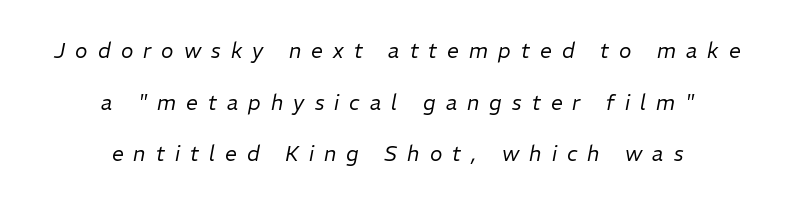
The image shows 21 px text type, italic (leaning right); set centered, loose line spacing (2.46x), unusually wide letter spacing (+0.48 em), not underlined.
